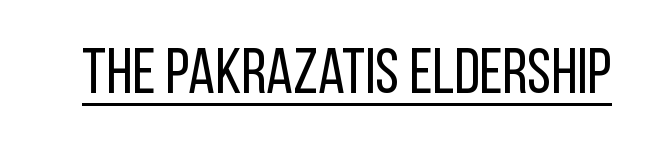
Q: Is the text bold? A: No.
Q: Is the text italic (slanted)? A: No, it is upright.
Q: Is the typeface a serif or a sans-serif typeface? A: Sans-serif.
Q: Is the text underlined? A: Yes.
Q: Is the spacing between letters normal or unusually wide? A: Normal.
Q: Width (condensed, normal, or wide)? A: Condensed.
Q: Stroke contrast? A: Low.
Q: x-height? A: Large.
Q: Monospaced? A: No.
